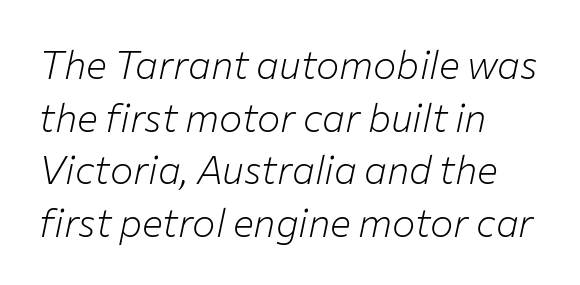
{"italic": "yes", "lean": "right", "slant_degrees": 12, "bold": "no", "weight": "light", "width": "normal", "stroke_contrast": "low", "x_height": "medium", "monospaced": "no", "underline": "no", "align": "left", "line_spacing": "normal", "line_spacing_ratio": 1.35, "letter_spacing": "normal", "letter_spacing_em": 0.0, "glyph_px": 39}
